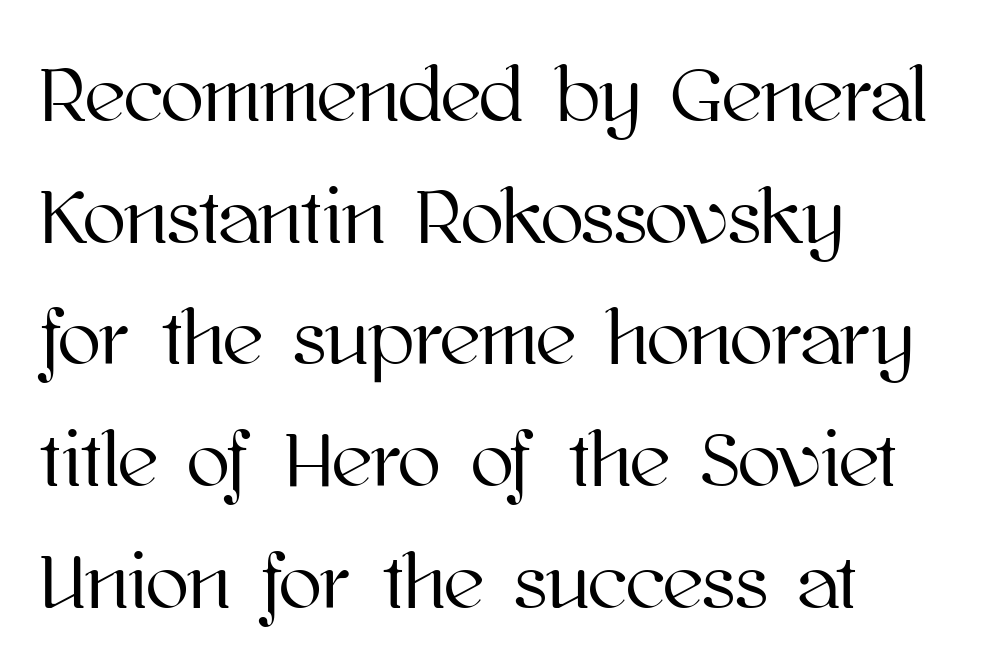
{"italic": "no", "width": "normal", "stroke_contrast": "high", "x_height": "medium", "monospaced": "no", "underline": "no", "align": "left", "line_spacing": "normal", "line_spacing_ratio": 1.54, "letter_spacing": "normal", "letter_spacing_em": 0.0, "glyph_px": 79}
